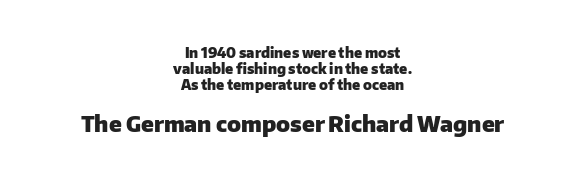
The image shows 22 px bold type, upright; set centered, tight line spacing (1.15x), normal letter spacing, not underlined; the second (bottom) block is 1.57x larger.
